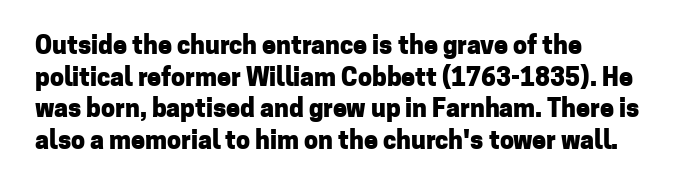
{"italic": "no", "bold": "yes", "underline": "no", "align": "left", "line_spacing": "normal", "line_spacing_ratio": 1.27, "letter_spacing": "normal", "letter_spacing_em": 0.0, "glyph_px": 25}
